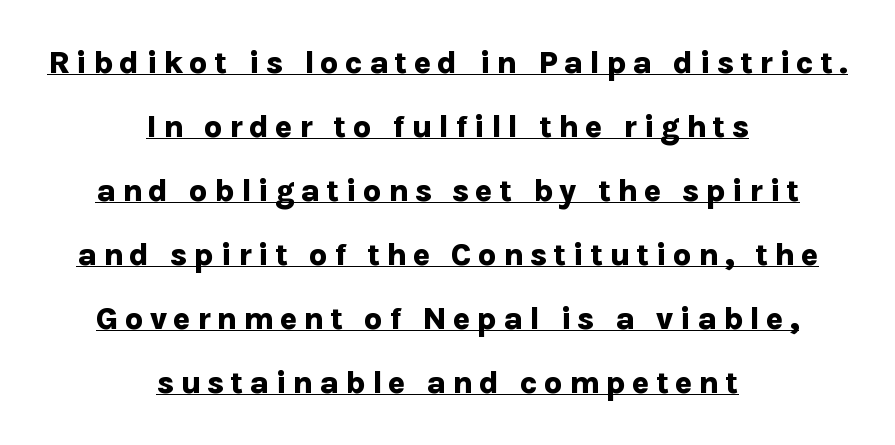
Q: Is the text bold? A: Yes.
Q: Is the text italic (slanted)? A: No, it is upright.
Q: Is the typeface a serif or a sans-serif typeface? A: Sans-serif.
Q: Is the text underlined? A: Yes.
Q: How is the paragraph aligned? A: Centered.
Q: Is the spacing between lines tight, normal or loose? A: Loose.
Q: Width (condensed, normal, or wide)? A: Normal.
Q: Stroke contrast? A: Low.
Q: x-height? A: Medium.
Q: Monospaced? A: No.
